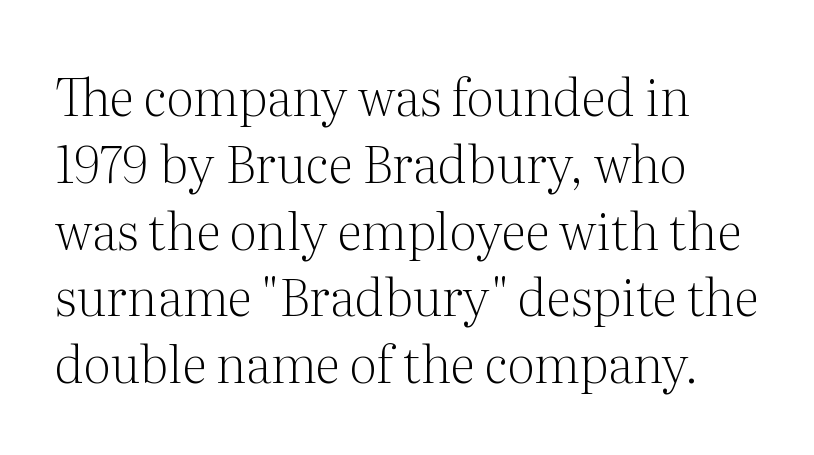
The image shows 51 px light serif type, upright; set left-aligned, normal line spacing (1.31x), normal letter spacing, not underlined; medium stroke contrast and a medium x-height.
